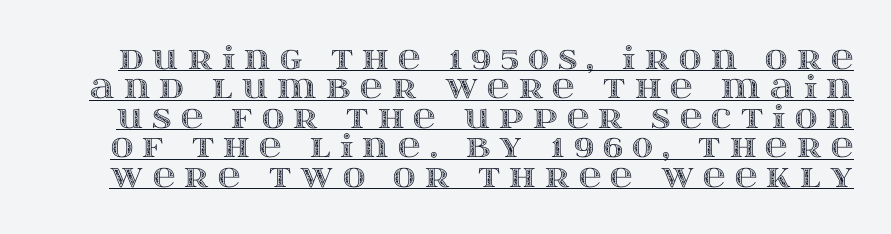
Q: Is the text italic (slanted)? A: No, it is upright.
Q: Is the text underlined? A: Yes.
Q: Is the spacing between letters normal or unusually wide? A: Unusually wide.
Q: Is the spacing between lines tight, normal or loose? A: Tight.
Q: Width (condensed, normal, or wide)? A: Wide.
Q: x-height? A: Large.
Q: Monospaced? A: No.
